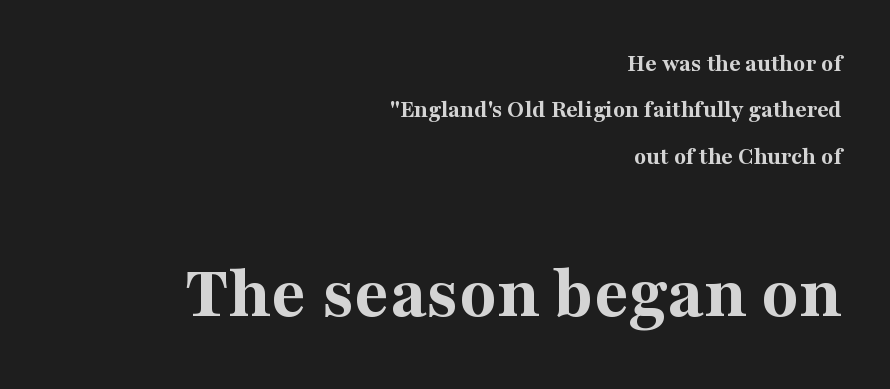
Unlike italic type, these characters show no tilt at all. Look at the glyph heights: the lower group is clearly the bigger setting. Honestly, there is no underline to notice here at all. The characters look thick and weighty, a clear bold. The face used here is proportionally spaced, like ordinary book or web type.
